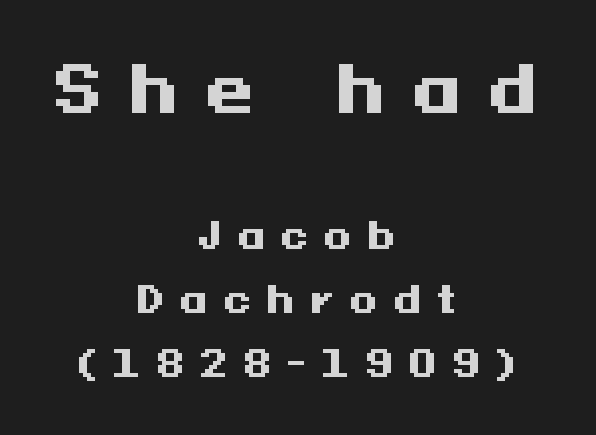
{"serif": "no", "italic": "no", "bold": "yes", "weight": "heavy", "width": "wide", "stroke_contrast": "medium", "x_height": "medium", "underline": "no", "align": "center", "line_spacing_ratio": 1.78, "letter_spacing": "wide", "letter_spacing_em": 0.43, "larger_block": "first", "size_ratio": 1.75, "glyph_px": 63}
